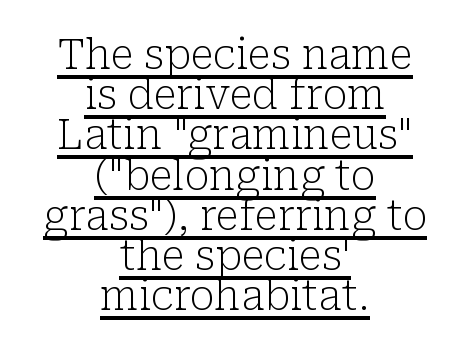
Layout note: lines centered. Baseline-to-baseline distance is barely more than the letter height. The face used here is proportionally spaced, like ordinary book or web type. Stem width sits at or under what a default text font uses. Every word sits above its own underline. The text was rendered using a seriffed face with decorative stroke endings.
